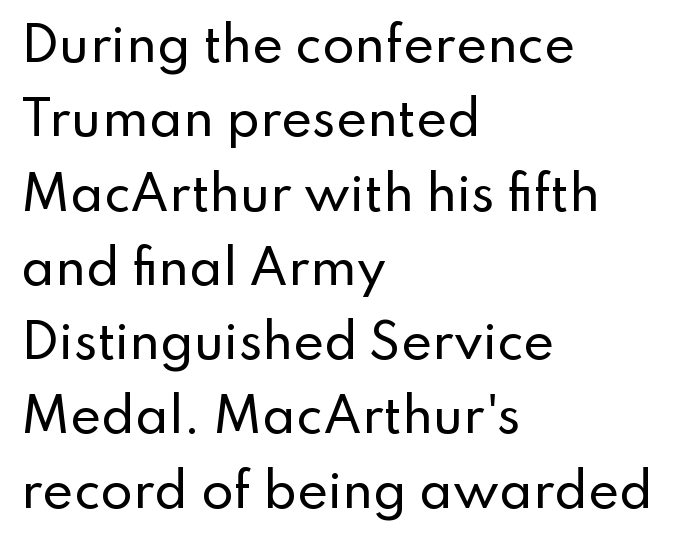
{"serif": "no", "italic": "no", "width": "normal", "stroke_contrast": "low", "x_height": "small", "monospaced": "no", "underline": "no", "align": "left", "line_spacing": "normal", "line_spacing_ratio": 1.58, "letter_spacing": "normal", "letter_spacing_em": 0.0, "glyph_px": 47}
